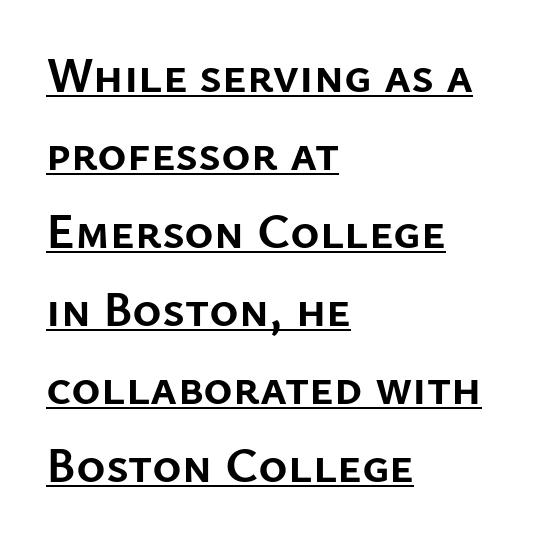
Q: Is the text bold? A: Yes.
Q: Is the text italic (slanted)? A: No, it is upright.
Q: Is the typeface a serif or a sans-serif typeface? A: Sans-serif.
Q: Is the text underlined? A: Yes.
Q: How is the paragraph aligned? A: Left-aligned.
Q: Is the spacing between letters normal or unusually wide? A: Normal.
Q: Is the spacing between lines tight, normal or loose? A: Normal.
Q: Width (condensed, normal, or wide)? A: Normal.
Q: Stroke contrast? A: Low.
Q: x-height? A: Medium.
Q: Monospaced? A: No.
